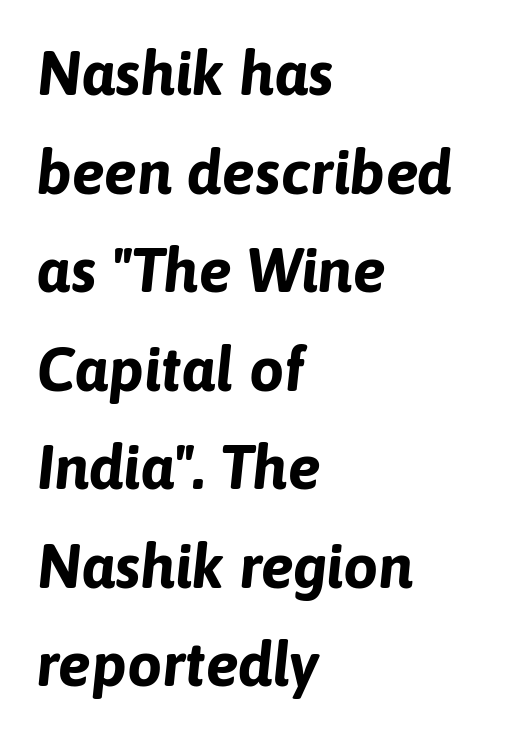
{"italic": "yes", "lean": "right", "slant_degrees": 6, "bold": "yes", "weight": "bold", "width": "normal", "stroke_contrast": "low", "x_height": "medium", "monospaced": "no", "underline": "no", "align": "left", "line_spacing": "normal", "line_spacing_ratio": 1.59, "letter_spacing": "normal", "letter_spacing_em": 0.0, "glyph_px": 62}
